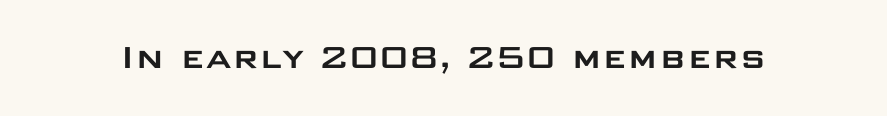
The letters advance in unequal steps, a hallmark of proportional type. The letters stand upright; this is a roman face. Grotesque or geometric, the face here clearly has no serifs. The letterforms sit shoulder to shoulder at normal distance.
